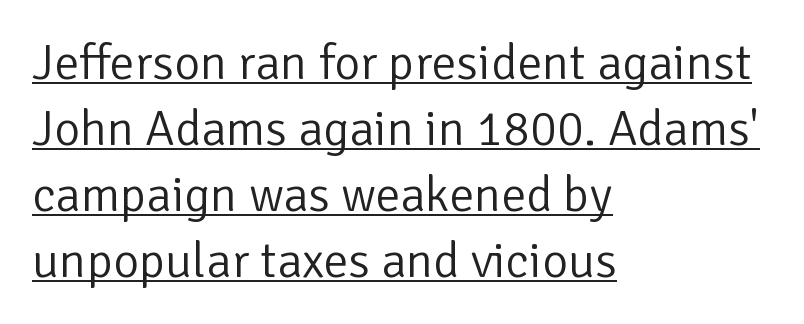
{"serif": "no", "italic": "no", "bold": "no", "weight": "light", "width": "normal", "stroke_contrast": "low", "x_height": "medium", "monospaced": "no", "underline": "yes", "align": "left", "line_spacing": "normal", "line_spacing_ratio": 1.32, "letter_spacing": "normal", "letter_spacing_em": 0.0, "glyph_px": 50}
